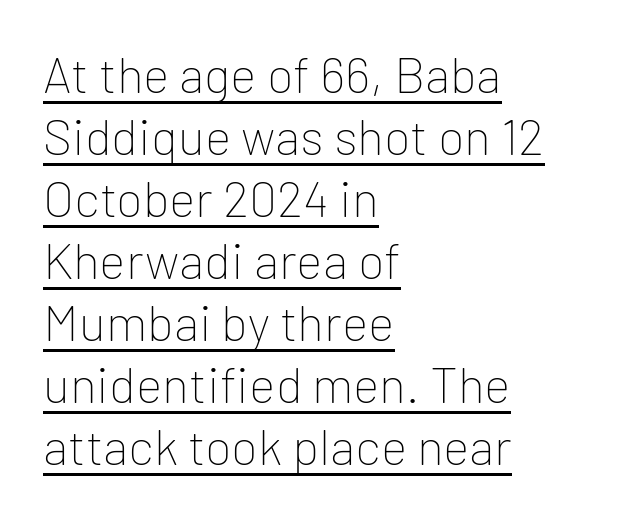
{"serif": "no", "italic": "no", "bold": "no", "weight": "thin", "width": "normal", "stroke_contrast": "low", "x_height": "medium", "monospaced": "no", "underline": "yes", "align": "left", "line_spacing_ratio": 1.24, "letter_spacing": "normal", "letter_spacing_em": 0.0, "glyph_px": 50}
